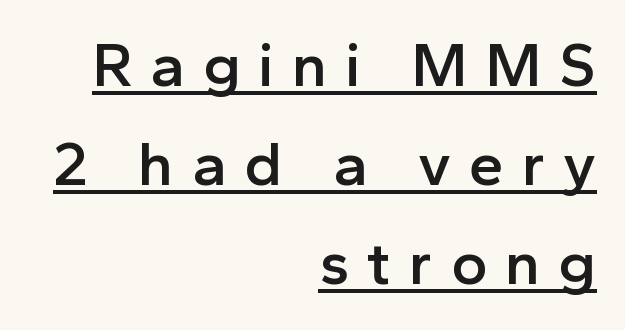
The vertical gap from one line to the next is medium. Letter spacing: wide. A rule runs beneath these lines of type. This rendering uses right alignment, leaving the left contour irregular. Do the letters lean? They stand straight.
